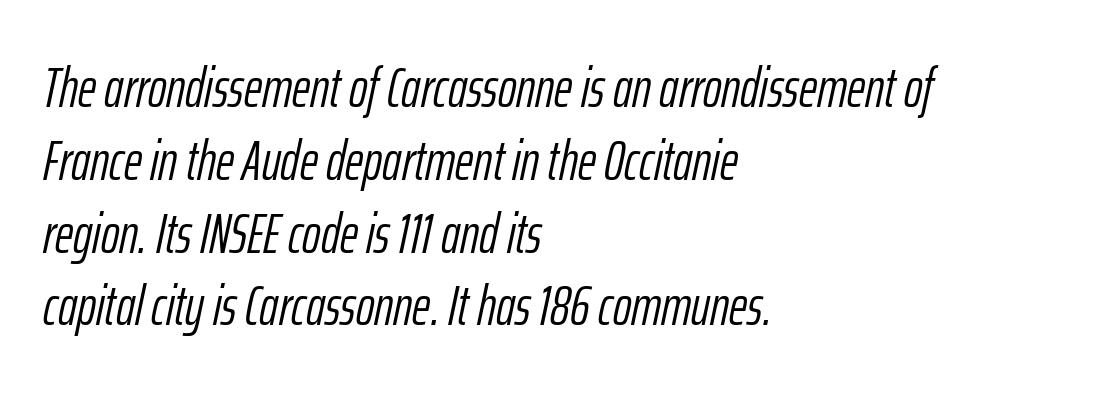
{"italic": "yes", "lean": "right", "slant_degrees": 12, "bold": "no", "weight": "light", "width": "condensed", "stroke_contrast": "low", "x_height": "medium", "monospaced": "no", "underline": "no", "align": "left", "line_spacing": "normal", "line_spacing_ratio": 1.3, "letter_spacing": "normal", "letter_spacing_em": 0.0, "glyph_px": 56}
